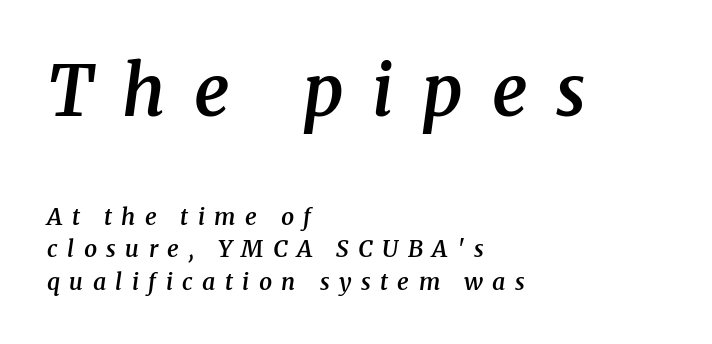
The image shows 70 px semibold serif type, italic (leaning right); set left-aligned, normal line spacing (1.41x), unusually wide letter spacing (+0.41 em), not underlined; the first (top) block is 3.04x larger; medium stroke contrast and a medium x-height.
